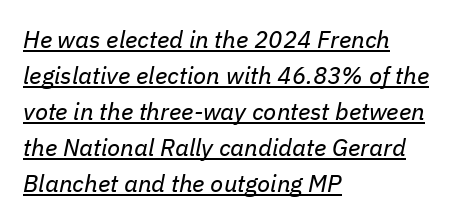
Q: Is the text bold? A: No.
Q: Is the text italic (slanted)? A: Yes, it leans right by about 11 degrees.
Q: Is the text underlined? A: Yes.
Q: How is the paragraph aligned? A: Left-aligned.
Q: Is the spacing between letters normal or unusually wide? A: Normal.
Q: Is the spacing between lines tight, normal or loose? A: Normal.
